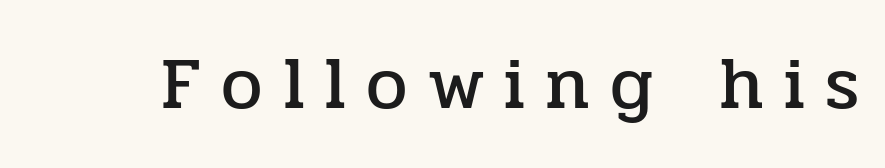
The image shows 74 px serif type, upright; set unusually wide letter spacing (+0.27 em), not underlined; low stroke contrast and a medium x-height.
